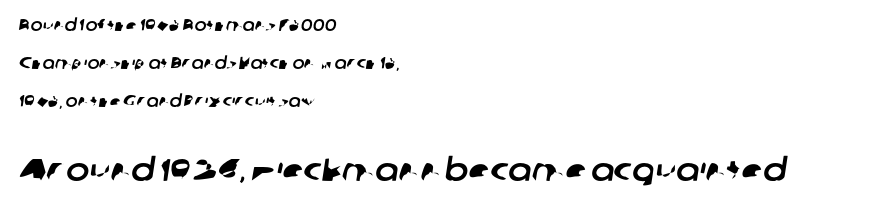
Q: Is the typeface a serif or a sans-serif typeface? A: Sans-serif.
Q: Is the text underlined? A: No.
Q: How is the paragraph aligned? A: Left-aligned.
Q: Is the spacing between letters normal or unusually wide? A: Normal.
Q: Is the spacing between lines tight, normal or loose? A: Loose.
Q: Which block of text is set in a larger size, the first (top) or the second (bottom)? A: The second (bottom) one.
Q: Width (condensed, normal, or wide)? A: Normal.
Q: Stroke contrast? A: Low.
Q: x-height? A: Medium.
Q: Monospaced? A: No.
